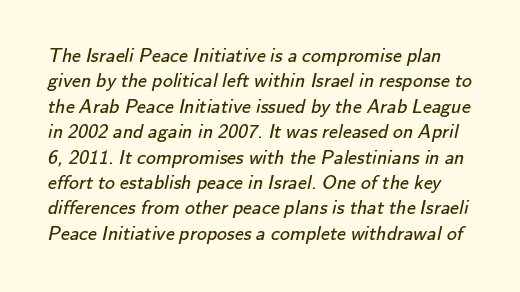
Leading matches the norm, producing a regular column. How are the letters spaced? Ordinarily, with no added tracking. Each stroke keeps to a modest, everyday thickness or less. Check under the words: just untouched page.
